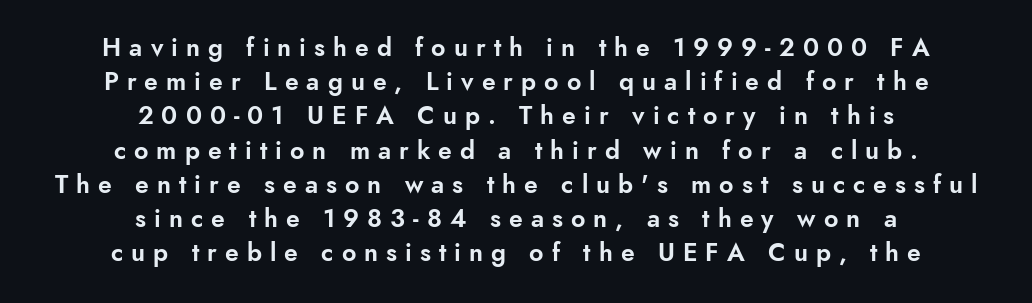
The space directly below the letters is spotless. Caption: expanded tracking, letters set apart. Successive baselines arrive at the customary interval. Typeset on center — no edge is straight. These lines were composed using upright roman letters.
